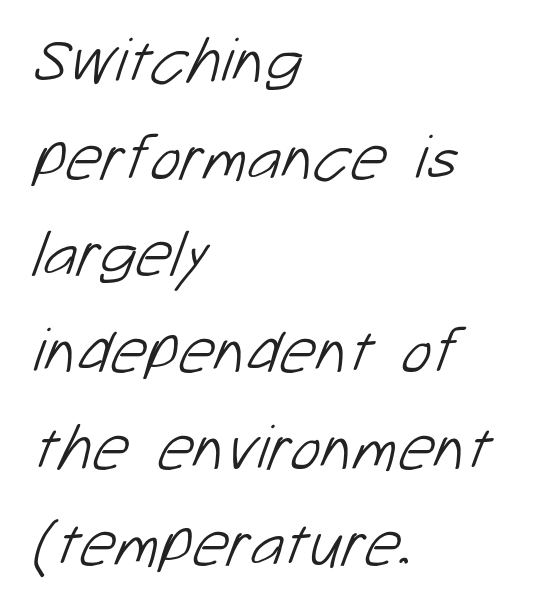
{"serif": "no", "bold": "no", "weight": "light", "width": "normal", "stroke_contrast": "low", "x_height": "medium", "monospaced": "no", "underline": "no", "align": "left", "line_spacing": "normal", "line_spacing_ratio": 1.51, "letter_spacing": "normal", "letter_spacing_em": 0.0, "glyph_px": 64}
